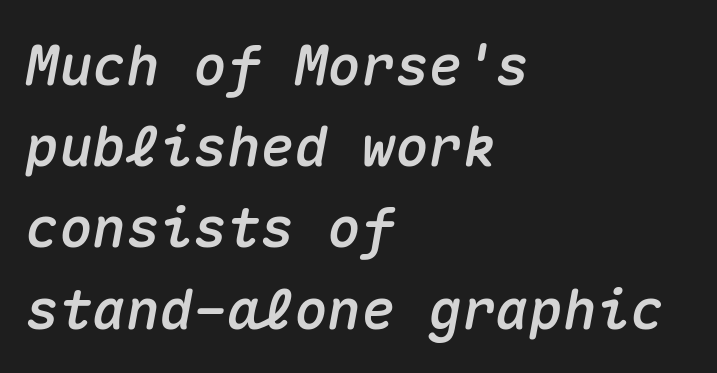
Horizontal bands of white between lines are of average thickness. Leftover space on each line is placed entirely after the last word. The space beneath each line is pristine and unruled. Looks like terminal output: every glyph gets an equal slot. Words appear dense and cohesive because spacing is normal. Observe the lean: these are italic letterforms.
